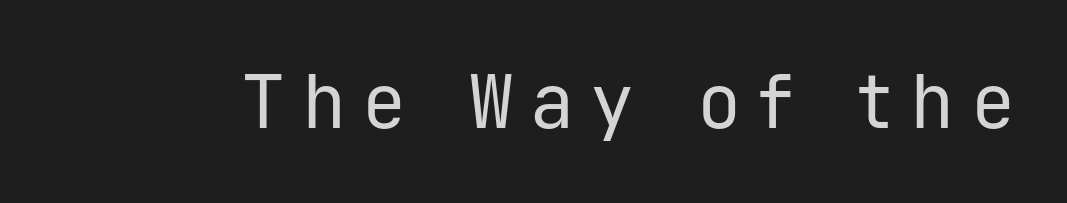
{"serif": "no", "italic": "no", "bold": "no", "weight": "regular", "width": "normal", "stroke_contrast": "low", "x_height": "medium", "monospaced": "yes", "underline": "no", "letter_spacing": "wide", "letter_spacing_em": 0.22, "glyph_px": 74}
